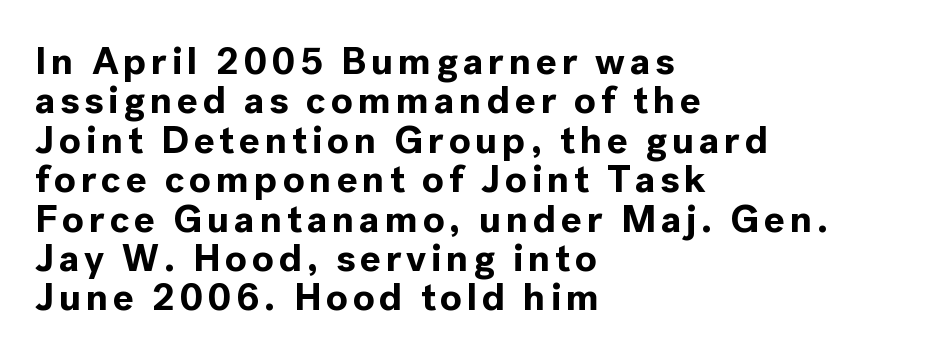
The image shows 39 px bold sans-serif type, upright; set left-aligned, tight line spacing (1.01x), not underlined; a medium x-height.
